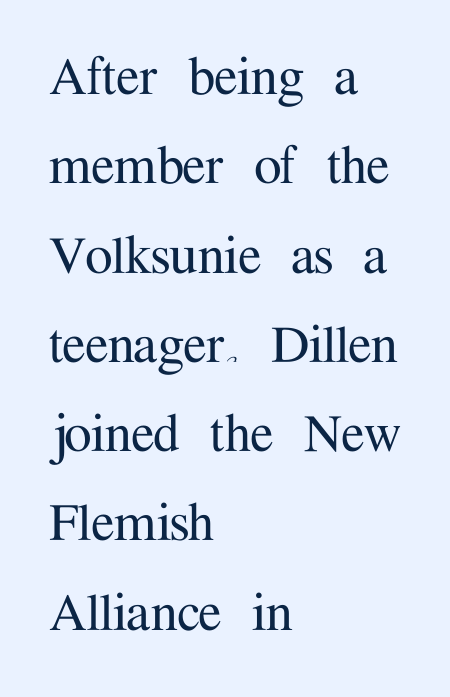
Left-aligned paragraph, ragged on the right. Successive baselines arrive at the customary interval. The string is rendered with underlining switched off. Is the letter spacing exaggerated? No — it looks like the ordinary default. Letterform terminals end in serifs throughout the passage. Notice how the stems are strictly vertical — no italics here.
